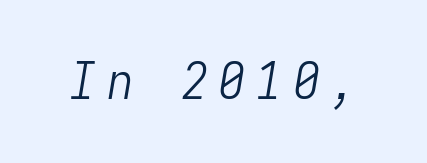
{"italic": "yes", "lean": "right", "slant_degrees": 9, "bold": "no", "weight": "light", "width": "condensed", "stroke_contrast": "low", "x_height": "medium", "monospaced": "yes", "underline": "no", "letter_spacing": "wide", "letter_spacing_em": 0.23, "glyph_px": 51}
